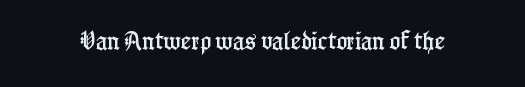
The image shows 20 px text type, upright; set normal letter spacing, not underlined.
